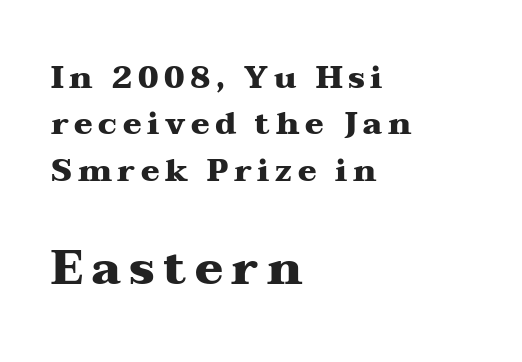
Q: Is the text bold? A: Yes.
Q: Is the text italic (slanted)? A: No, it is upright.
Q: Is the typeface a serif or a sans-serif typeface? A: Serif.
Q: Is the text underlined? A: No.
Q: How is the paragraph aligned? A: Left-aligned.
Q: Is the spacing between lines tight, normal or loose? A: Normal.
Q: Which block of text is set in a larger size, the first (top) or the second (bottom)? A: The second (bottom) one.
Q: Width (condensed, normal, or wide)? A: Wide.
Q: Stroke contrast? A: Medium.
Q: x-height? A: Medium.
Q: Monospaced? A: No.
